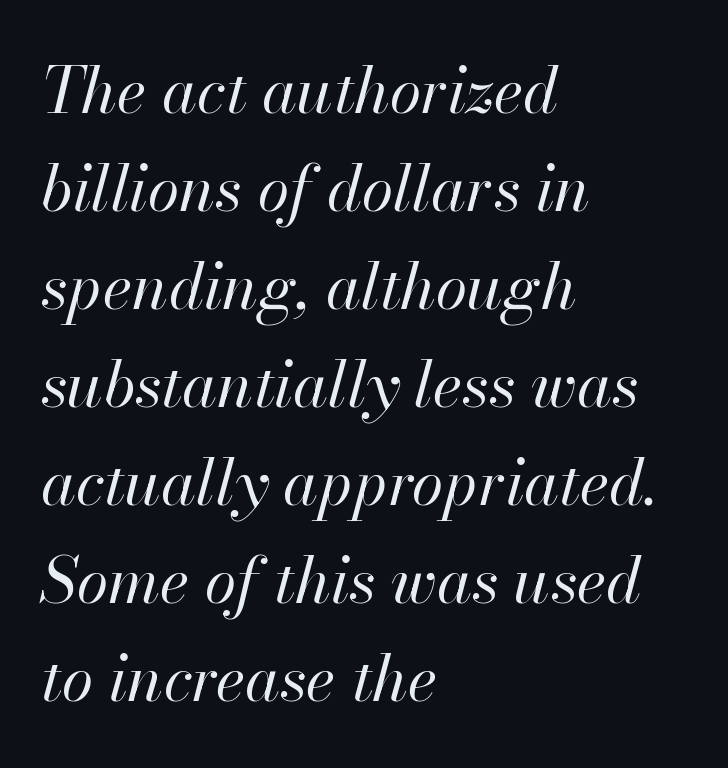
Q: Is the text bold? A: No.
Q: Is the text italic (slanted)? A: Yes, it leans right by about 13 degrees.
Q: Is the text underlined? A: No.
Q: How is the paragraph aligned? A: Left-aligned.
Q: Is the spacing between letters normal or unusually wide? A: Normal.
Q: Is the spacing between lines tight, normal or loose? A: Normal.
Q: Width (condensed, normal, or wide)? A: Normal.
Q: Stroke contrast? A: High.
Q: x-height? A: Small.
Q: Monospaced? A: No.
